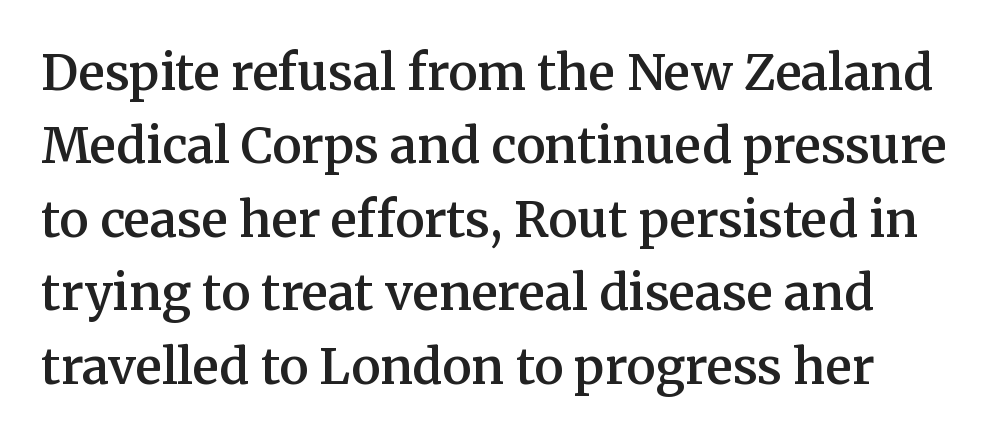
Has an underline been added? It has not. In terms of letterform style, serifs are clearly present. These words are printed semibold, heavier than regular yet not bold. The passage shown is typed in a proportional face where columns would drift. Caption: standard tracking, unaltered. Normally led — the rows are evenly, conventionally spaced.
